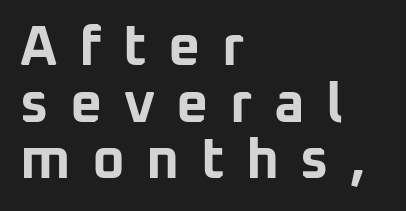
Underlining? Definitely not there. Serif or sans? Sans — the stroke terminals are bare. The paragraph shown leans on its left margin. In terms of posture, this sample is upright. Spacing verdict: proportional, widths tailored to each character.
